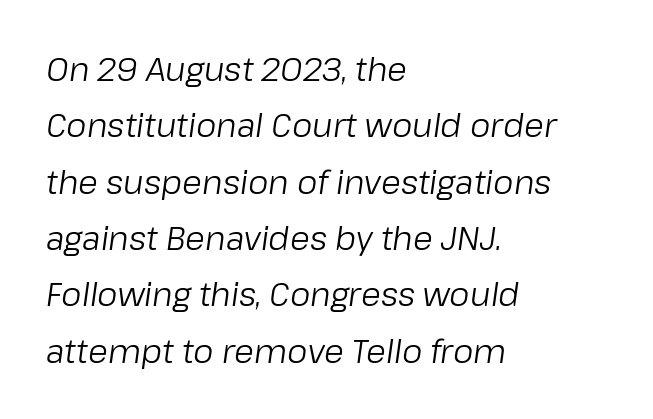
Q: Is the text bold? A: No.
Q: Is the text italic (slanted)? A: Yes, it leans right by about 8 degrees.
Q: Is the text underlined? A: No.
Q: How is the paragraph aligned? A: Left-aligned.
Q: Is the spacing between letters normal or unusually wide? A: Normal.
Q: Width (condensed, normal, or wide)? A: Normal.
Q: Stroke contrast? A: Low.
Q: x-height? A: Medium.
Q: Monospaced? A: No.
